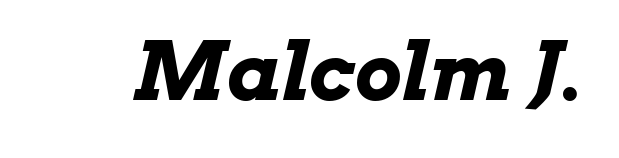
Heft: maximum for text — a bold. You could not count columns in this text — the font is proportionally spaced. Between one letter and the next there's only the usual sliver of space. Rule under the text: the space is simply empty.
